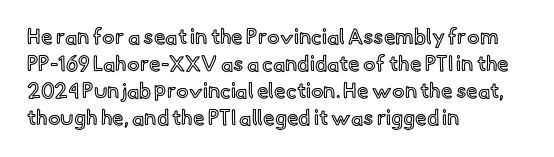
The image shows 21 px text type, upright; set left-aligned, normal line spacing (1.28x), normal letter spacing, not underlined.
